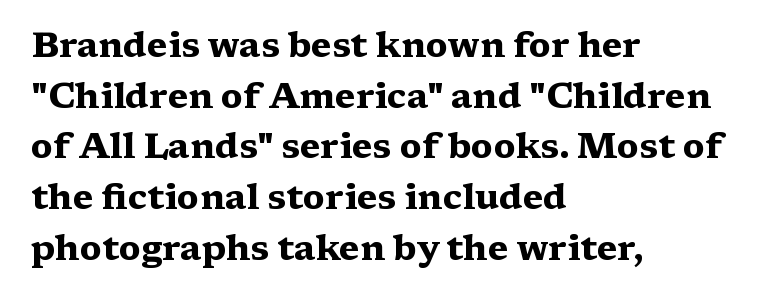
The image shows 35 px heavy, wide serif type, upright; set left-aligned, normal line spacing (1.45x), normal letter spacing, not underlined; medium stroke contrast and a medium x-height.
